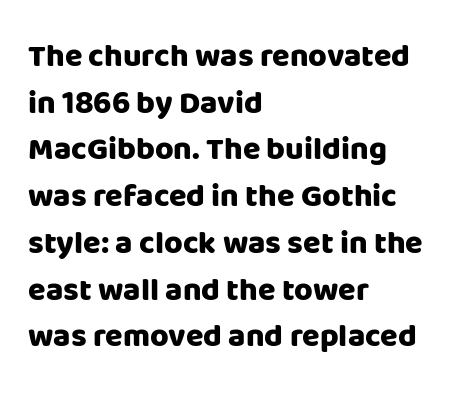
Q: Is the text bold? A: Yes.
Q: Is the text italic (slanted)? A: No, it is upright.
Q: Is the typeface a serif or a sans-serif typeface? A: Sans-serif.
Q: Is the text underlined? A: No.
Q: How is the paragraph aligned? A: Left-aligned.
Q: Is the spacing between letters normal or unusually wide? A: Normal.
Q: Is the spacing between lines tight, normal or loose? A: Normal.
Q: Width (condensed, normal, or wide)? A: Normal.
Q: Stroke contrast? A: Low.
Q: x-height? A: Large.
Q: Monospaced? A: No.
